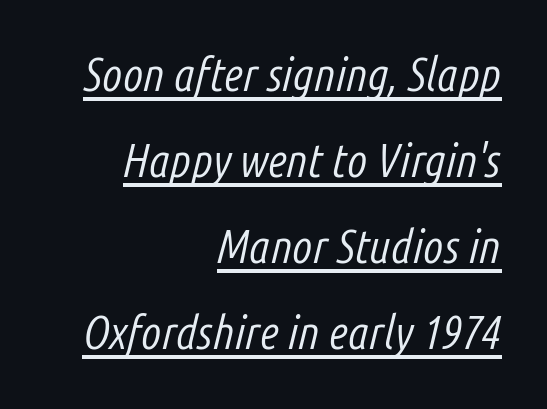
The image shows 47 px light, condensed type, italic (leaning right); set right-aligned, line spacing 1.83x, normal letter spacing, underlined; low stroke contrast and a medium x-height.
